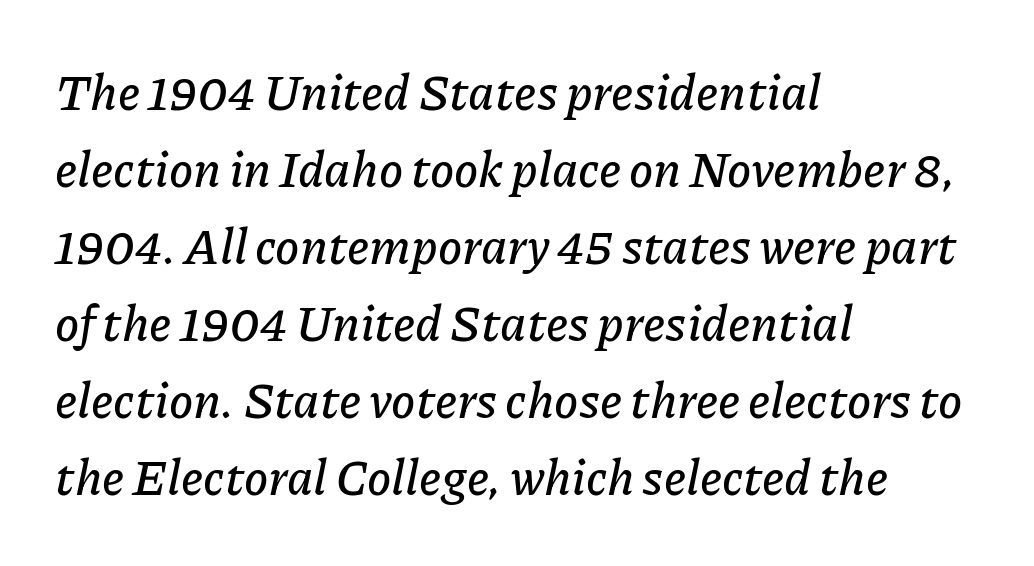
Is the letter spacing exaggerated? No — it looks like the ordinary default. One-word summary of the alignment: left. Check the space under the baseline: it is left empty. Quick note: italic. Whoever set this chose a conventional vertical rhythm.
